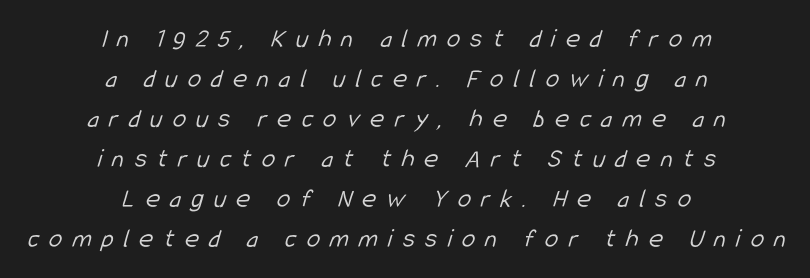
The image shows 27 px text type; set centered, normal line spacing (1.48x), unusually wide letter spacing (+0.38 em), not underlined.
